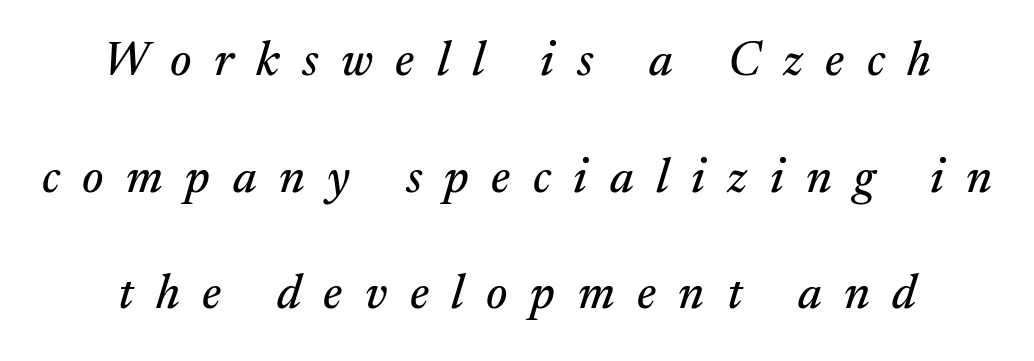
The image shows 48 px serif type, italic (leaning right); set loose line spacing (2.43x), unusually wide letter spacing (+0.47 em), not underlined; medium stroke contrast and a medium x-height.
